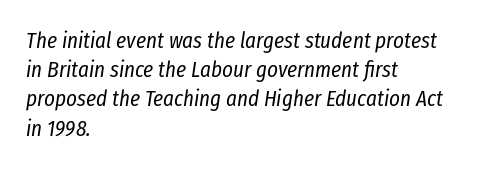
Q: Is the text bold? A: No.
Q: Is the text italic (slanted)? A: Yes, it leans right by about 8 degrees.
Q: Is the text underlined? A: No.
Q: How is the paragraph aligned? A: Left-aligned.
Q: Is the spacing between letters normal or unusually wide? A: Normal.
Q: Is the spacing between lines tight, normal or loose? A: Normal.
